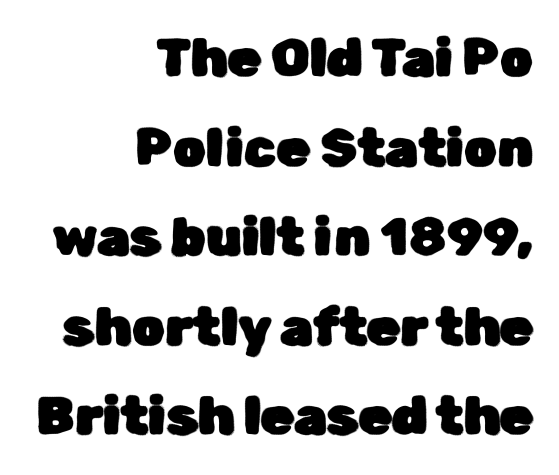
{"serif": "no", "italic": "no", "width": "normal", "stroke_contrast": "low", "x_height": "medium", "monospaced": "no", "underline": "no", "align": "right", "line_spacing": "normal", "line_spacing_ratio": 1.69, "letter_spacing": "normal", "letter_spacing_em": 0.0, "glyph_px": 53}
